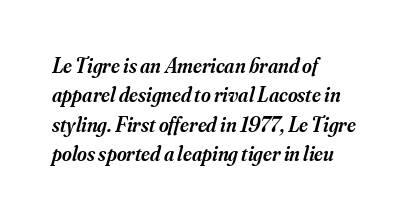
The rendering applies a slant to the glyphs. Quick note: interline space is typical. Line beginnings align vertically; line endings do not. How are the letters spaced? Ordinarily, with no added tracking. Does the weight exceed regular? Yes, but only to semibold.
